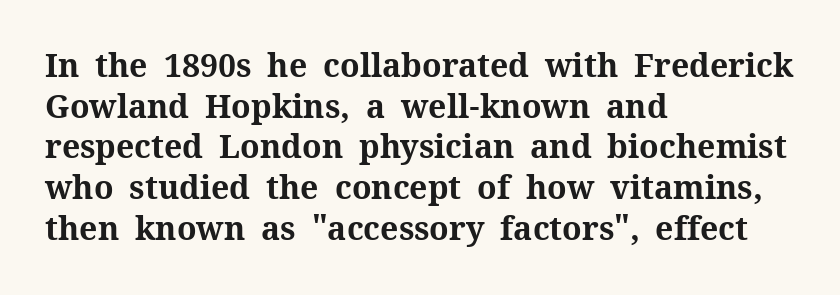
The image shows 32 px bold serif type, upright; set left-aligned, normal line spacing (1.27x), normal letter spacing, not underlined; medium stroke contrast and a medium x-height.
